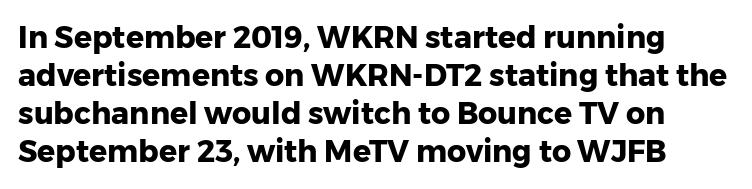
The image shows 30 px heavy sans-serif type, upright; set normal line spacing (1.27x), normal letter spacing, not underlined; low stroke contrast and a medium x-height.
